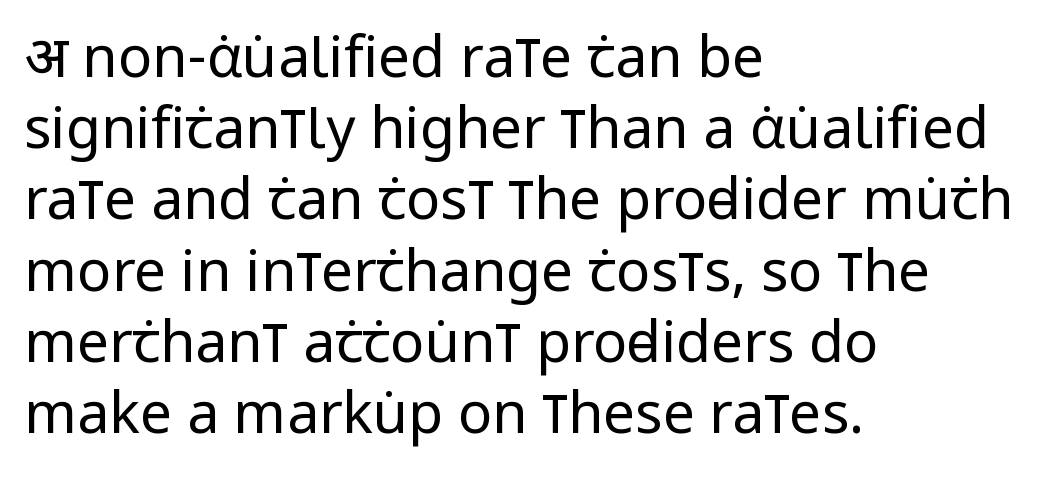
Summary of vertical rhythm: regular, with standard interline spacing. Here the designer chose a conventional face with non-uniform glyph widths. Quick note: not italic, upright. The characters display no serif detailing; their extremities are plain. Nobody drew a line under any word here. Standard letterfit; no display-style spreading of the glyphs.
